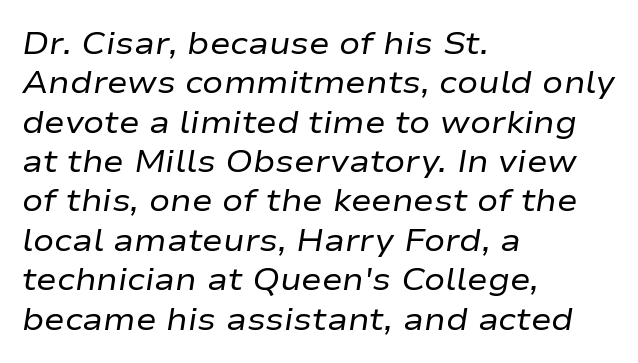
The image shows 31 px regular-weight, wide type, italic (leaning right); set left-aligned, normal line spacing (1.27x), normal letter spacing, not underlined; low stroke contrast and a medium x-height.
